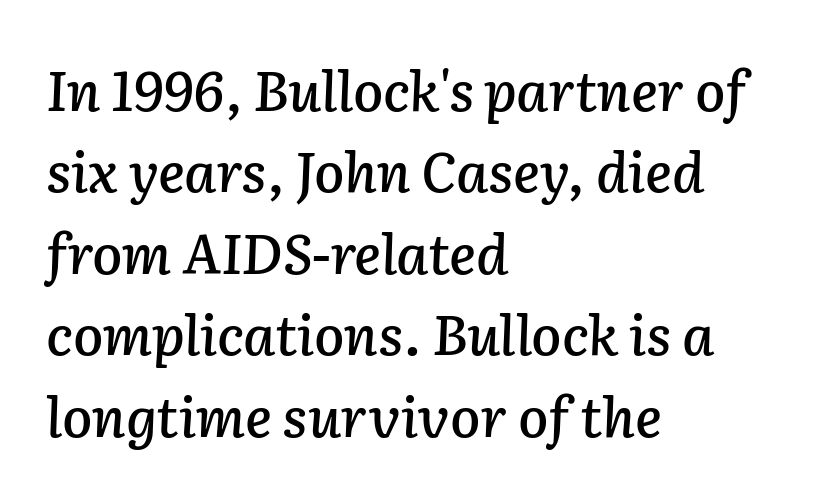
Q: Is the text italic (slanted)? A: Yes, it leans right by about 2 degrees.
Q: Is the text underlined? A: No.
Q: How is the paragraph aligned? A: Left-aligned.
Q: Is the spacing between letters normal or unusually wide? A: Normal.
Q: Is the spacing between lines tight, normal or loose? A: Normal.
Q: Width (condensed, normal, or wide)? A: Normal.
Q: Stroke contrast? A: Low.
Q: x-height? A: Medium.
Q: Monospaced? A: No.
